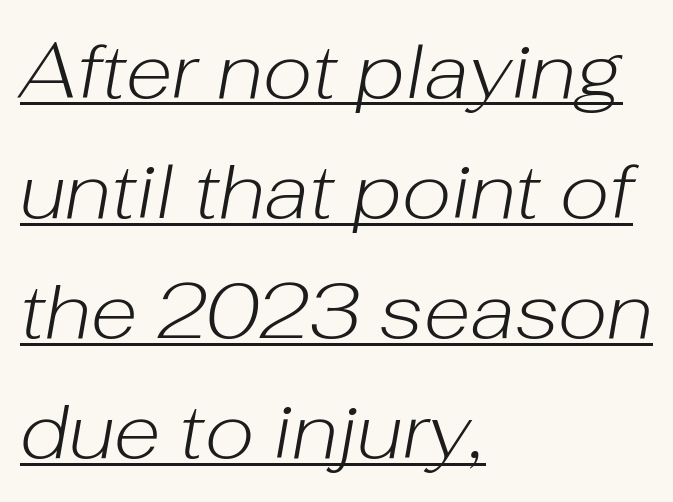
In terms of letterspacing, this is plain default setting. The passage shown leans; its letterforms are oblique. These lines are rendered in a variable-pitch font. A normal amount of white space separates one row of letters from the next. Layout note: lines flush left.
